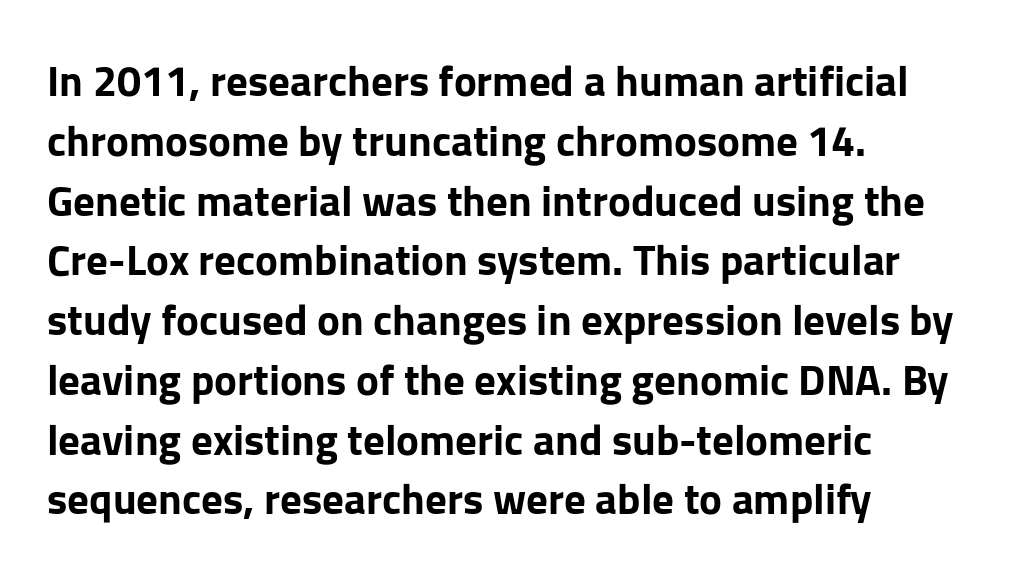
The face used here is proportionally spaced, like ordinary book or web type. Typographically, this falls in the sans-serif category. Layout note: lines flush left. Italic: no, the glyphs are upright roman.
